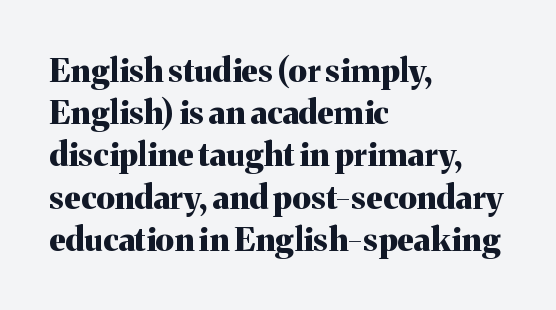
These lines keep a tight, regular rhythm from letter to letter. The space beneath each line is pristine and unruled. No italicization has been applied; the sample stays upright. These words are printed bold, with thick strokes throughout. The rows are spaced the way most documents space them. Looks like regular typesetting: each glyph gets only the width it needs.
